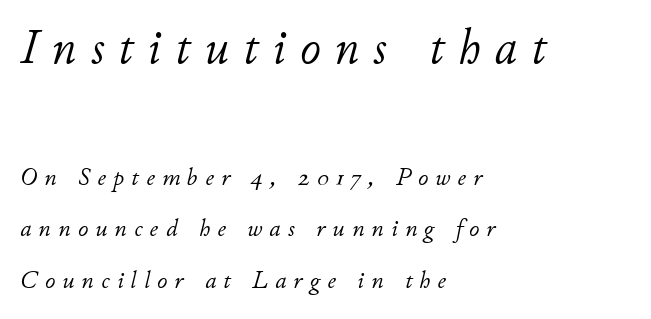
Q: Is the text bold? A: No.
Q: Is the text italic (slanted)? A: Yes, it leans right by about 11 degrees.
Q: Is the text underlined? A: No.
Q: How is the paragraph aligned? A: Left-aligned.
Q: Is the spacing between letters normal or unusually wide? A: Unusually wide.
Q: Is the spacing between lines tight, normal or loose? A: Loose.
Q: Which block of text is set in a larger size, the first (top) or the second (bottom)? A: The first (top) one.
Q: Width (condensed, normal, or wide)? A: Normal.
Q: Stroke contrast? A: Low.
Q: x-height? A: Small.
Q: Monospaced? A: No.
